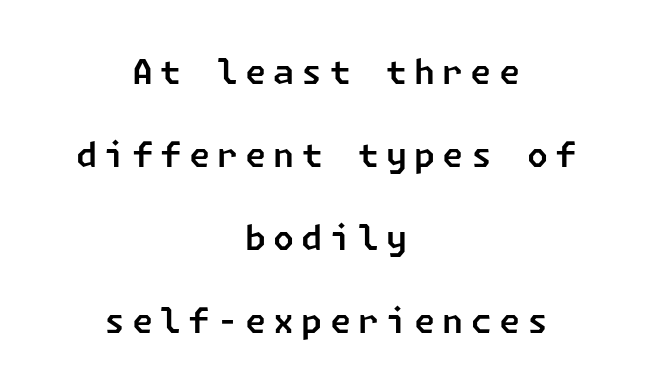
Q: Is the typeface a serif or a sans-serif typeface? A: Sans-serif.
Q: Is the text underlined? A: No.
Q: How is the paragraph aligned? A: Centered.
Q: Is the spacing between letters normal or unusually wide? A: Unusually wide.
Q: Is the spacing between lines tight, normal or loose? A: Loose.
Q: Width (condensed, normal, or wide)? A: Normal.
Q: Stroke contrast? A: Low.
Q: x-height? A: Medium.
